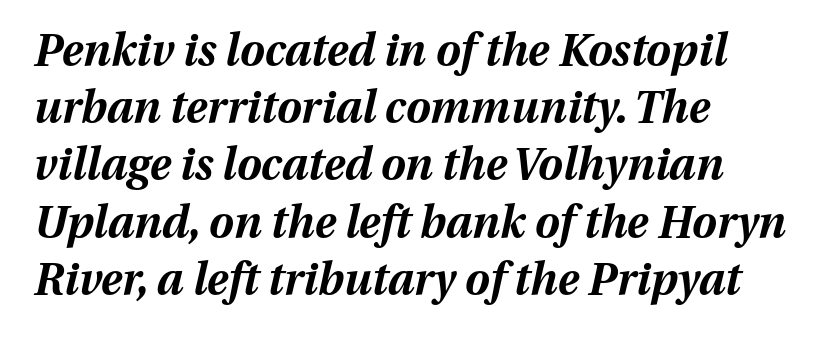
The image shows 44 px bold type, italic (leaning right); set left-aligned, normal line spacing (1.3x), normal letter spacing, not underlined; medium stroke contrast and a medium x-height.
